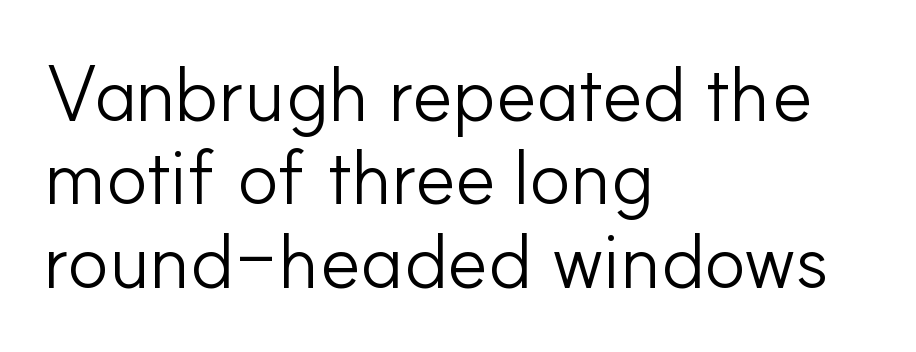
The image shows 78 px light sans-serif type, upright; set left-aligned, tight line spacing (1.07x), normal letter spacing, not underlined; low stroke contrast and a small x-height.
